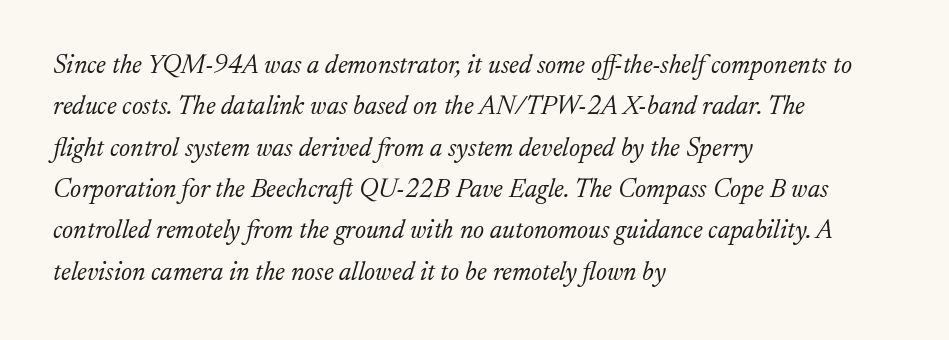
Q: Is the text bold? A: No.
Q: Is the text italic (slanted)? A: Yes, it leans right by about 17 degrees.
Q: Is the text underlined? A: No.
Q: How is the paragraph aligned? A: Left-aligned.
Q: Is the spacing between letters normal or unusually wide? A: Normal.
Q: Is the spacing between lines tight, normal or loose? A: Normal.
